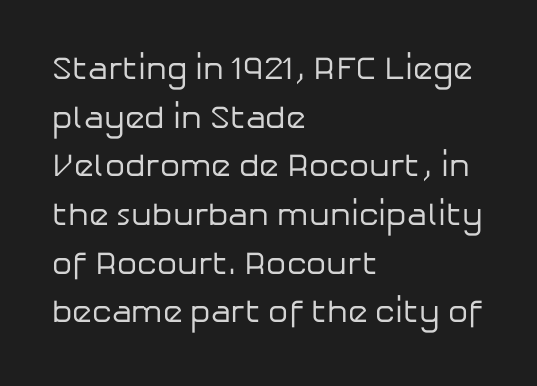
The image shows 32 px regular-weight sans-serif type, upright; set left-aligned, normal line spacing (1.52x), normal letter spacing, not underlined; low stroke contrast and a medium x-height.
